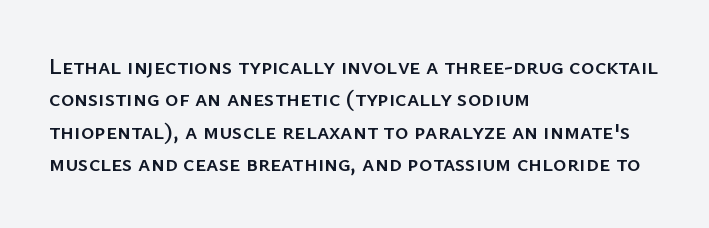
The image shows 23 px text type, upright; set left-aligned, normal line spacing (1.41x), normal letter spacing, not underlined.
